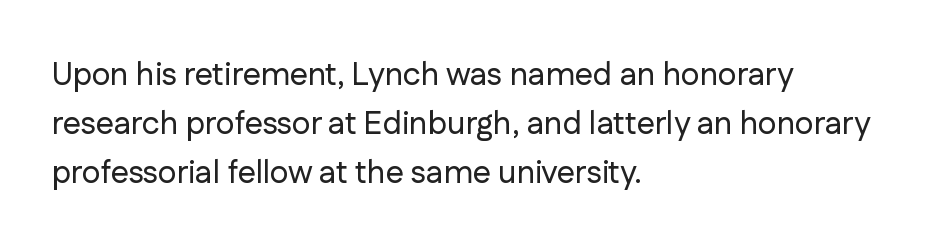
Short note: letters normally spaced. The letters advance in unequal steps, a hallmark of proportional type. Notice how the passage keeps a crisp vertical edge on the left only. These lines sit exactly where default settings would place them. Honestly, there is no underline to notice here at all.
